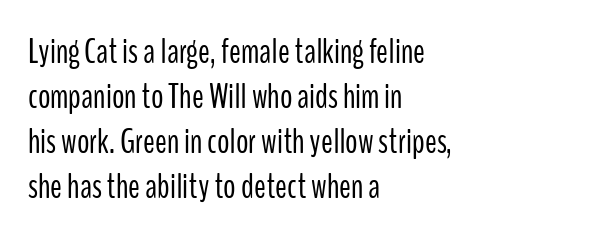
The image shows 35 px light, condensed sans-serif type, upright; set left-aligned, normal line spacing (1.29x), normal letter spacing, not underlined; low stroke contrast and a medium x-height.
